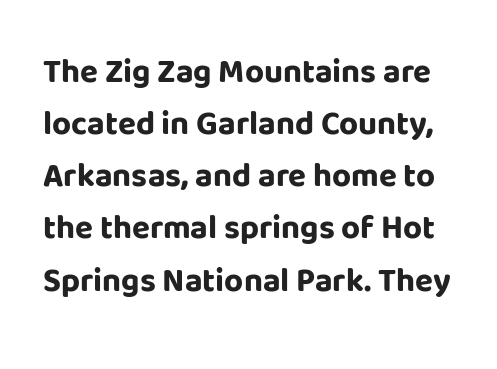
A typesetter would call this zero additional tracking. A roman cut, with each character standing at attention. Here the designer chose a conventional face with non-uniform glyph widths. Is the type bold? Yes — the strokes are clearly thick and heavy. Leading: standard. Anything drawn beneath the words? Only blank space.
